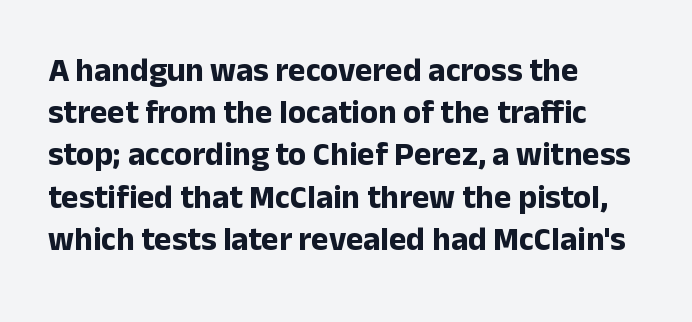
The image shows 33 px bold sans-serif type, upright; set left-aligned, normal line spacing (1.28x), normal letter spacing, not underlined; low stroke contrast and a medium x-height.
